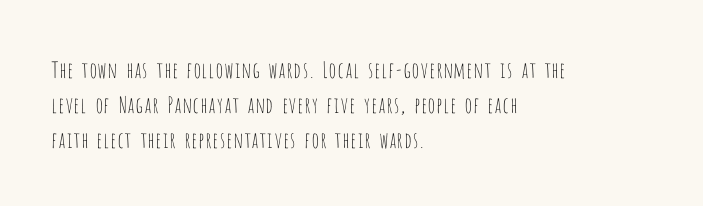
A quiet, ordinary-to-light weight characterises the typeface. Default kerning and tracking; the words read as compact shapes. These lines stack with their left ends in a neat column. The leading is moderate, giving the passage an even texture.
